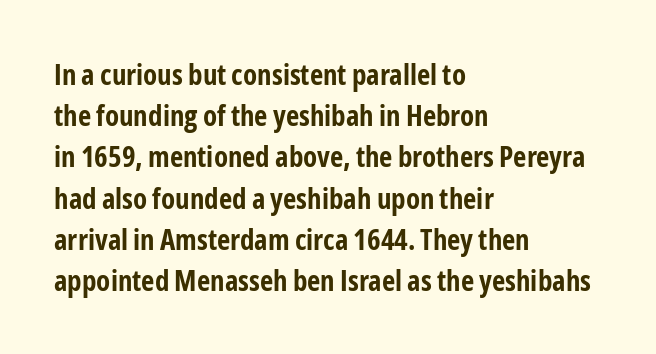
Q: Is the text bold? A: Yes.
Q: Is the text italic (slanted)? A: No, it is upright.
Q: Is the typeface a serif or a sans-serif typeface? A: Sans-serif.
Q: Is the text underlined? A: No.
Q: How is the paragraph aligned? A: Left-aligned.
Q: Is the spacing between letters normal or unusually wide? A: Normal.
Q: Is the spacing between lines tight, normal or loose? A: Normal.
Q: Width (condensed, normal, or wide)? A: Condensed.
Q: Stroke contrast? A: Low.
Q: x-height? A: Medium.
Q: Monospaced? A: No.
